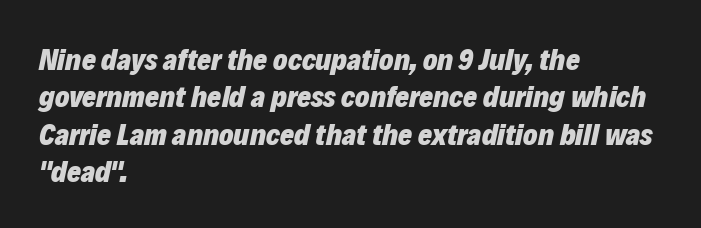
Note the varied advance widths — an 'i' is clearly narrower than an 'm'. Every row of glyphs begins at an identical x-position on the left. The passage shown stacks its lines at a standard gap. The specimen omits any rule beneath the text block's lines.
